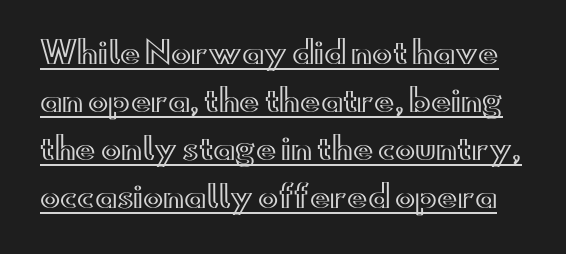
Words appear dense and cohesive because spacing is normal. Whoever set this chose a conventional vertical rhythm. The typography opts for an upright posture over an oblique one. Each letter keeps its own natural width here, so spacing adapts to shape. The typesetter has applied underlining to the passage shown.
